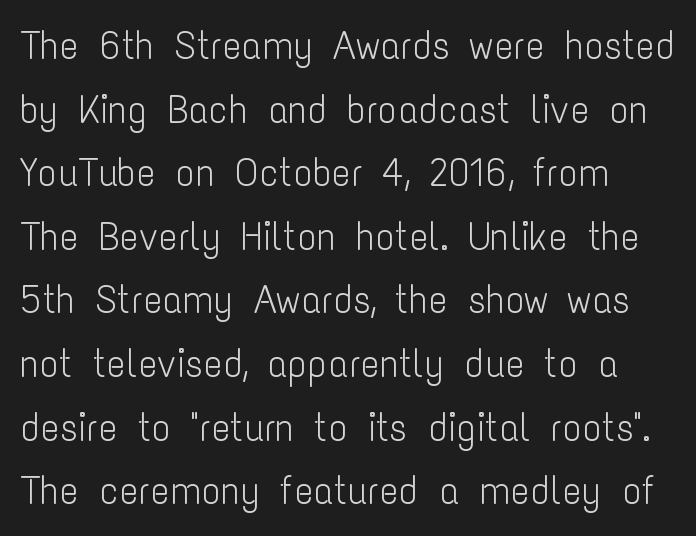
The image shows 40 px light, condensed sans-serif type, upright; set left-aligned, normal line spacing (1.59x), normal letter spacing, not underlined; low stroke contrast and a medium x-height.
